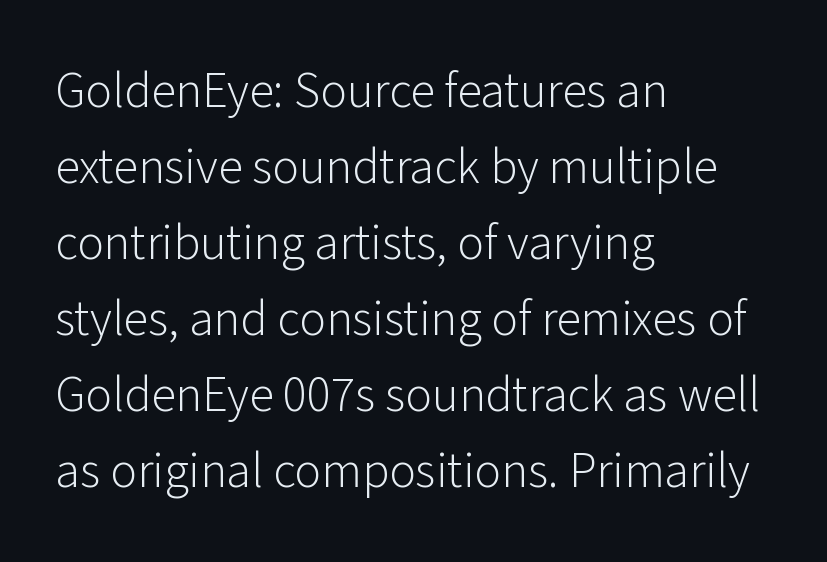
The image shows 50 px light sans-serif type, upright; set left-aligned, normal line spacing (1.52x), normal letter spacing, not underlined; low stroke contrast and a medium x-height.
